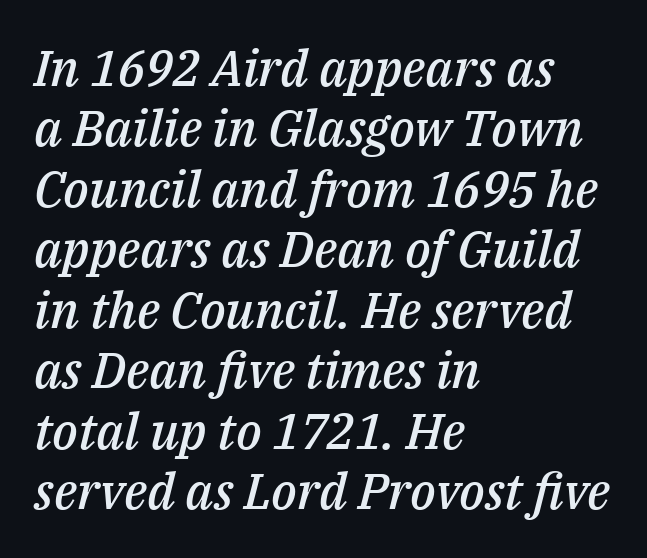
Q: Is the text bold? A: Semi-bold.
Q: Is the text italic (slanted)? A: Yes, it leans right by about 14 degrees.
Q: Is the text underlined? A: No.
Q: How is the paragraph aligned? A: Left-aligned.
Q: Is the spacing between letters normal or unusually wide? A: Normal.
Q: Width (condensed, normal, or wide)? A: Normal.
Q: Stroke contrast? A: Medium.
Q: x-height? A: Medium.
Q: Monospaced? A: No.
